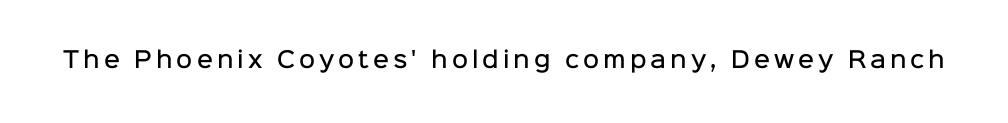
Q: Is the text bold? A: Semi-bold.
Q: Is the text italic (slanted)? A: No, it is upright.
Q: Is the text underlined? A: No.
